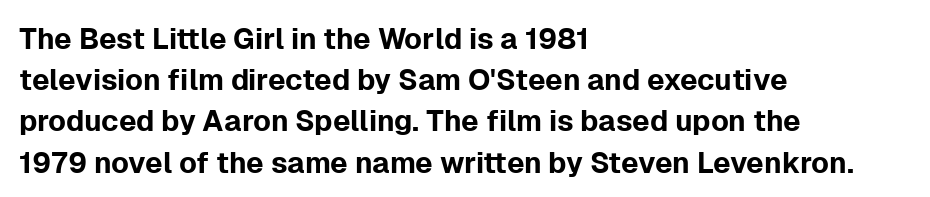
{"serif": "no", "italic": "no", "width": "normal", "stroke_contrast": "low", "x_height": "medium", "monospaced": "no", "underline": "no", "align": "left", "line_spacing": "normal", "line_spacing_ratio": 1.42, "letter_spacing": "normal", "letter_spacing_em": 0.0, "glyph_px": 29}
